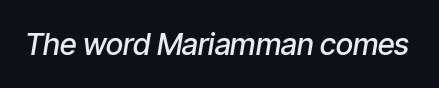
The horizontal fit of the characters is conventional and even. Is this a fixed-width face? No — the glyphs have proportional, varying widths. The space directly below the letters is spotless. The face used here is a semibold: visibly heavier than regular, lighter than bold.
